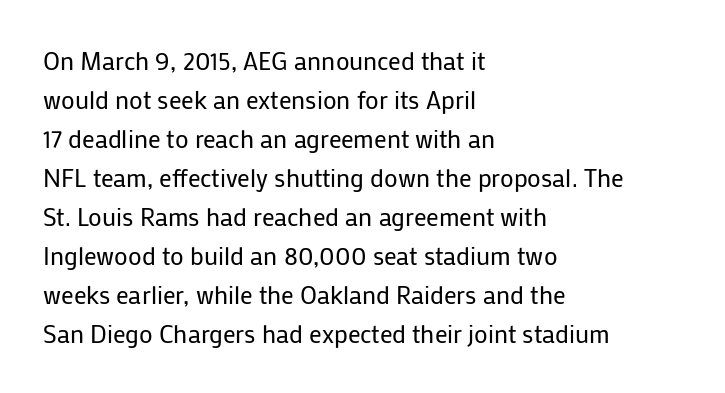
The image shows 25 px text type, upright; set left-aligned, normal line spacing (1.56x), normal letter spacing, not underlined.
